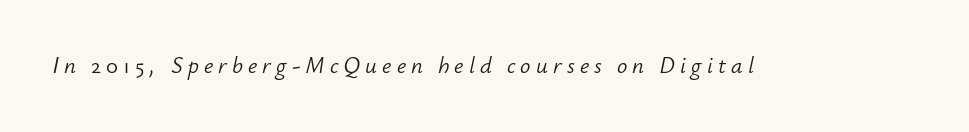
Q: Is the text bold? A: No.
Q: Is the text italic (slanted)? A: Yes, it leans right by about 12 degrees.
Q: Is the text underlined? A: No.
Q: Is the spacing between letters normal or unusually wide? A: Unusually wide.
